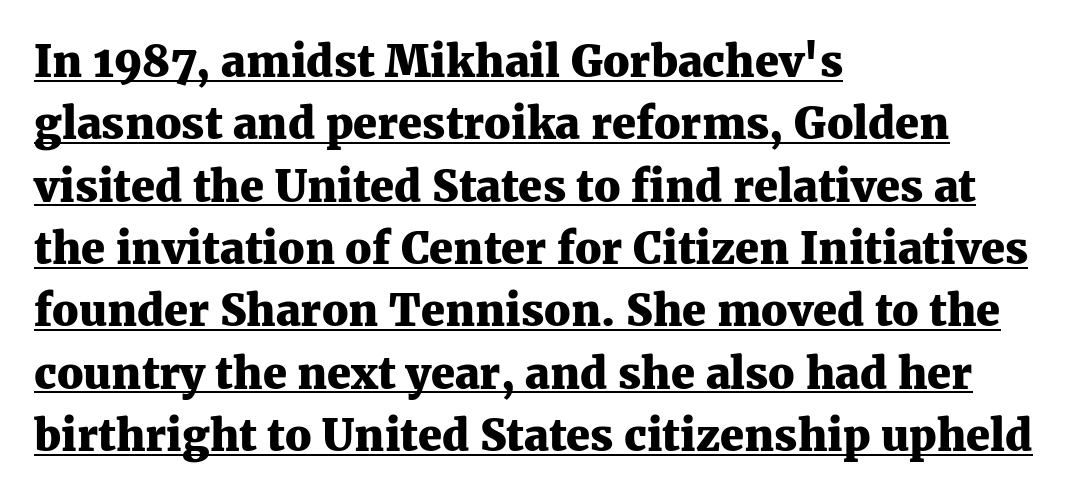
Q: Is the text bold? A: Yes.
Q: Is the text italic (slanted)? A: No, it is upright.
Q: Is the typeface a serif or a sans-serif typeface? A: Serif.
Q: Is the text underlined? A: Yes.
Q: How is the paragraph aligned? A: Left-aligned.
Q: Is the spacing between letters normal or unusually wide? A: Normal.
Q: Is the spacing between lines tight, normal or loose? A: Normal.
Q: Width (condensed, normal, or wide)? A: Normal.
Q: Stroke contrast? A: Medium.
Q: x-height? A: Medium.
Q: Monospaced? A: No.
